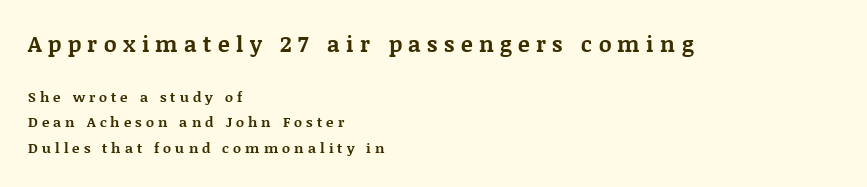
{"italic": "no", "bold": "yes", "underline": "no", "align": "left", "line_spacing_ratio": 1.83, "letter_spacing": "wide", "letter_spacing_em": 0.29, "larger_block": "first", "size_ratio": 1.57, "glyph_px": 22}
